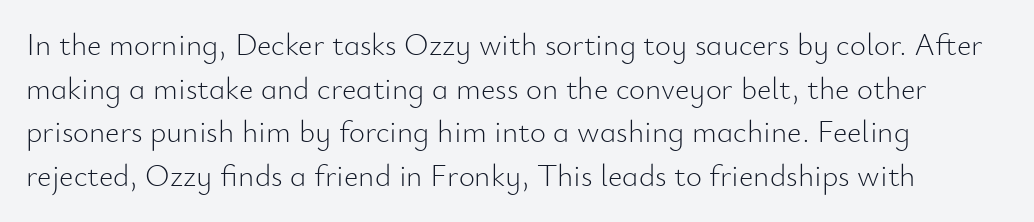
This sample uses an upright cut, with every glyph sitting square on the baseline. The weight tops out at a normal text grade. A bare baseline throughout the passage. A typesetter would call this leading conventional body-copy spacing. In terms of letterspacing, this is plain default setting.
